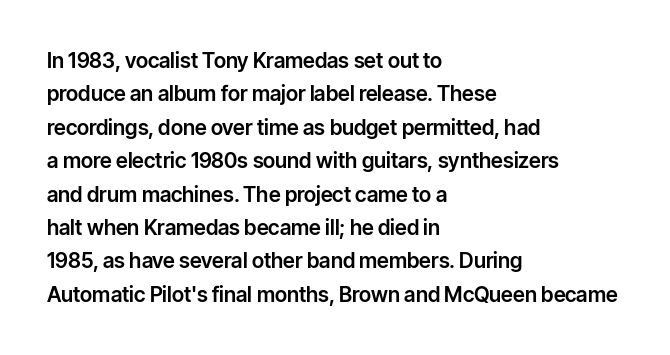
Q: Is the text italic (slanted)? A: No, it is upright.
Q: Is the text underlined? A: No.
Q: How is the paragraph aligned? A: Left-aligned.
Q: Is the spacing between letters normal or unusually wide? A: Normal.
Q: Is the spacing between lines tight, normal or loose? A: Normal.
